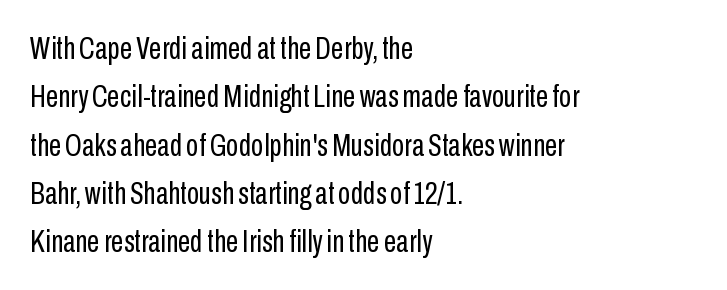
Q: Is the text bold? A: No.
Q: Is the text italic (slanted)? A: No, it is upright.
Q: Is the typeface a serif or a sans-serif typeface? A: Sans-serif.
Q: Is the text underlined? A: No.
Q: How is the paragraph aligned? A: Left-aligned.
Q: Is the spacing between letters normal or unusually wide? A: Normal.
Q: Is the spacing between lines tight, normal or loose? A: Normal.
Q: Width (condensed, normal, or wide)? A: Condensed.
Q: Stroke contrast? A: Low.
Q: x-height? A: Medium.
Q: Monospaced? A: No.
